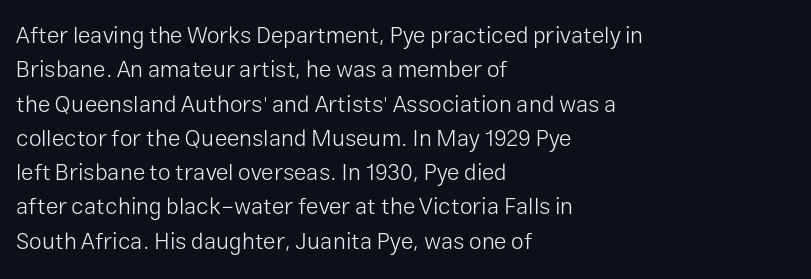
Q: Is the text bold? A: No.
Q: Is the text italic (slanted)? A: No, it is upright.
Q: Is the text underlined? A: No.
Q: How is the paragraph aligned? A: Left-aligned.
Q: Is the spacing between letters normal or unusually wide? A: Normal.
Q: Is the spacing between lines tight, normal or loose? A: Normal.
